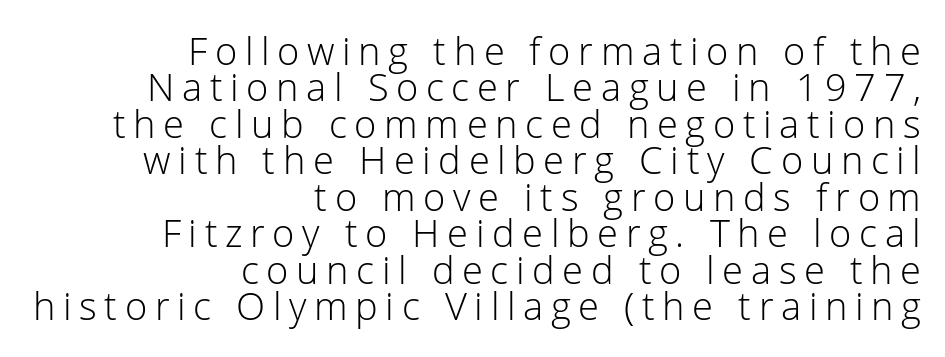
These lines are rendered in a variable-pitch font. Glance below the letters and you will spot only blank space. Casual observation: everything's shoved over to the right. Compared with typical paragraphs, the rows here are closer together. Font category for this specimen: sans-serif.
